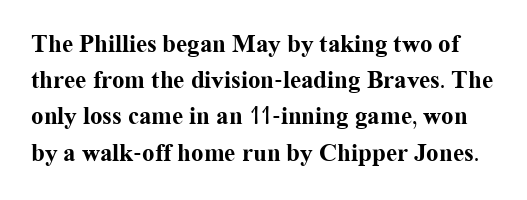
{"italic": "no", "bold": "yes", "underline": "no", "line_spacing": "normal", "line_spacing_ratio": 1.45, "letter_spacing": "normal", "letter_spacing_em": 0.0, "glyph_px": 25}
